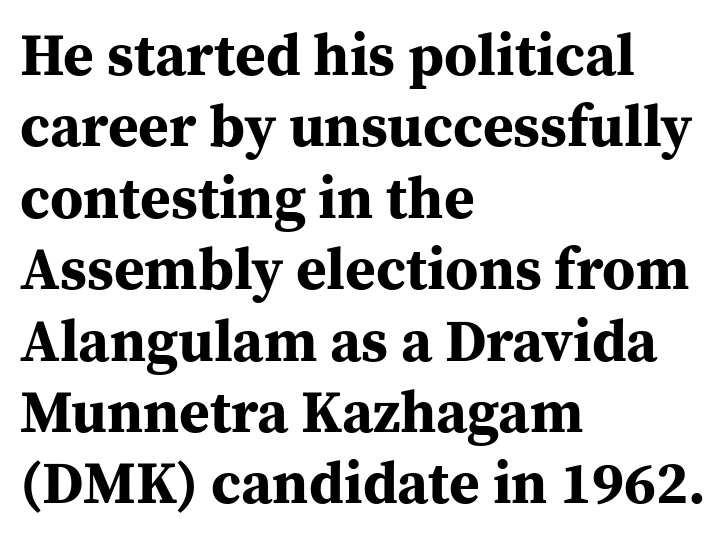
The image shows 59 px bold serif type, upright; set left-aligned, line spacing 1.21x, normal letter spacing, not underlined; medium stroke contrast and a medium x-height.
